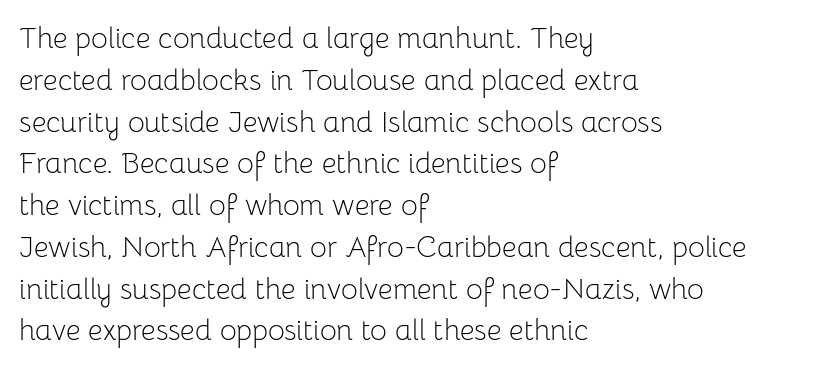
The image shows 29 px light sans-serif type, upright; set left-aligned, normal line spacing (1.44x), normal letter spacing, not underlined; low stroke contrast and a medium x-height.
